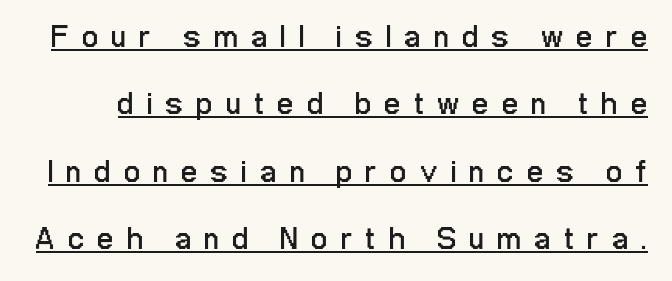
The vertical gap from one line to the next is large. The typesetting does not lean heavy: it is not bold. Students, observe the line beneath the letters — that is underlining. Do the characters align in a grid? No, the font is proportional. Upright lettering throughout. Are there feet on the stems? There aren't — it's a sans.
